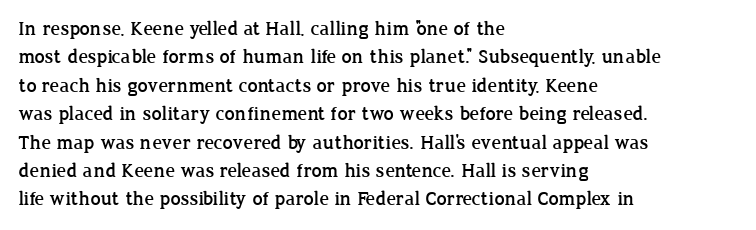
{"italic": "no", "underline": "no", "align": "left", "line_spacing": "normal", "line_spacing_ratio": 1.42, "letter_spacing": "normal", "letter_spacing_em": 0.0, "glyph_px": 20}
